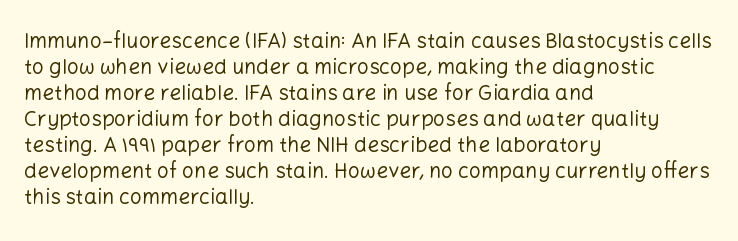
The typography opts for an upright posture over an oblique one. Unmarked baselines from the first word to the last. Students, note that the glyphs here touch the page at normal intervals. Which margin do the lines hug? The left one — the right edge is uneven. The typesetting does not lean heavy: it is not bold.
